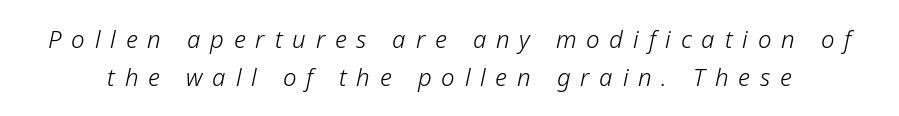
The image shows 24 px text type, italic (leaning right); set normal line spacing (1.58x), unusually wide letter spacing (+0.41 em), not underlined.
